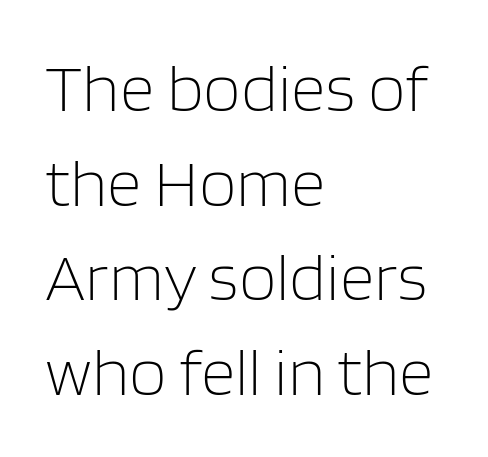
Q: Is the text bold? A: No.
Q: Is the text italic (slanted)? A: No, it is upright.
Q: Is the typeface a serif or a sans-serif typeface? A: Sans-serif.
Q: Is the text underlined? A: No.
Q: How is the paragraph aligned? A: Left-aligned.
Q: Is the spacing between letters normal or unusually wide? A: Normal.
Q: Is the spacing between lines tight, normal or loose? A: Normal.
Q: Width (condensed, normal, or wide)? A: Normal.
Q: Stroke contrast? A: Low.
Q: x-height? A: Large.
Q: Monospaced? A: No.
